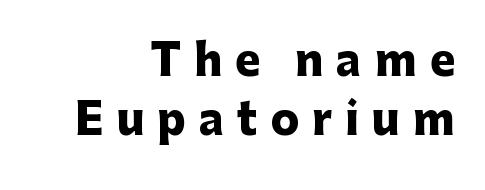
{"serif": "no", "italic": "no", "bold": "yes", "weight": "heavy", "width": "normal", "stroke_contrast": "low", "x_height": "medium", "monospaced": "no", "underline": "no", "align": "right", "line_spacing": "normal", "line_spacing_ratio": 1.41, "letter_spacing": "wide", "letter_spacing_em": 0.31, "glyph_px": 42}
